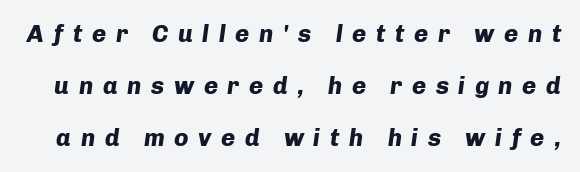
The face used here has the dense, thick strokes of a bold. Descenders hang freely into open space. The passage shown stacks its lines with a broad gap. Every character sits at an angle, as italics do.
